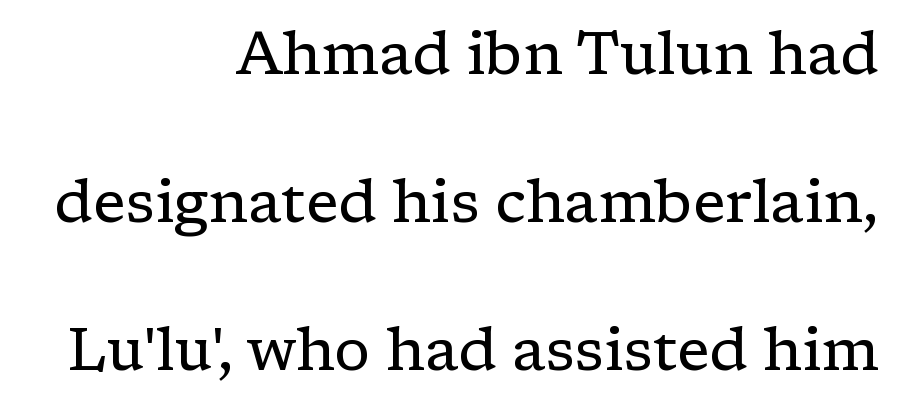
{"serif": "yes", "italic": "no", "bold": "no", "weight": "regular", "width": "normal", "stroke_contrast": "low", "x_height": "medium", "monospaced": "no", "underline": "no", "align": "right", "line_spacing": "loose", "line_spacing_ratio": 2.47, "letter_spacing": "normal", "letter_spacing_em": 0.0, "glyph_px": 60}
